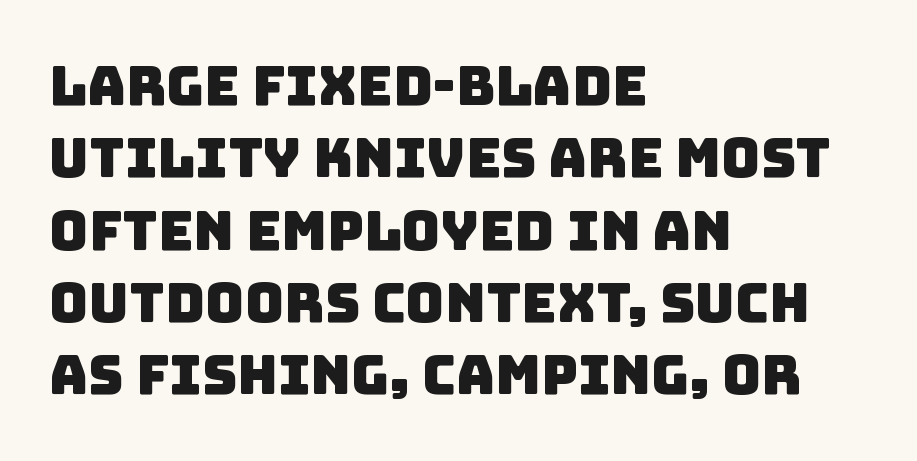
Tracking here is standard; glyphs follow each other at the usual distance. Proportional: the letters do not fall into vertical columns. The space directly below the letters is spotless. In CSS terms this would be text-align: left.
